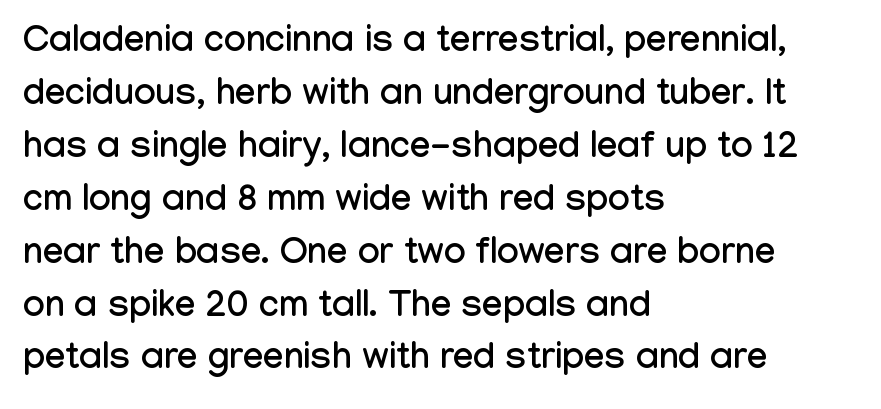
{"serif": "no", "italic": "no", "width": "condensed", "stroke_contrast": "low", "x_height": "medium", "monospaced": "no", "underline": "no", "align": "left", "line_spacing": "normal", "line_spacing_ratio": 1.43, "letter_spacing": "normal", "letter_spacing_em": 0.0, "glyph_px": 37}
